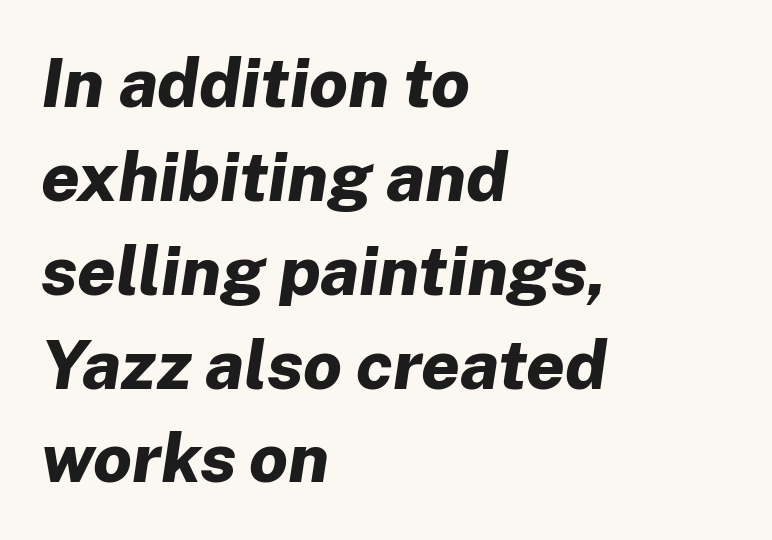
Posture: slanted. The designer left line spacing at the default. Caption: standard tracking, unaltered. The paragraph shown leans on its left margin. Spacing verdict: proportional, widths tailored to each character. The passage shown is emphatically bold.
